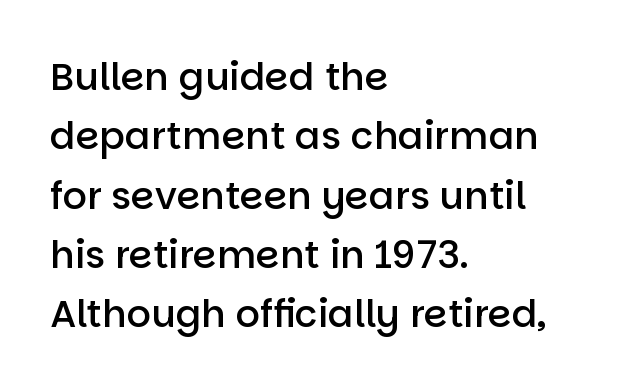
{"serif": "no", "italic": "no", "bold": "semi", "weight": "semibold", "width": "normal", "stroke_contrast": "low", "x_height": "large", "monospaced": "no", "underline": "no", "align": "left", "line_spacing": "normal", "line_spacing_ratio": 1.56, "letter_spacing": "normal", "letter_spacing_em": 0.0, "glyph_px": 38}
